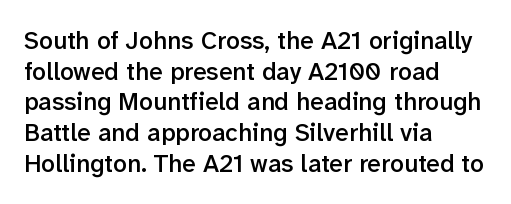
{"italic": "no", "bold": "semi", "underline": "no", "align": "left", "line_spacing_ratio": 1.23, "letter_spacing": "normal", "letter_spacing_em": 0.0, "glyph_px": 25}
